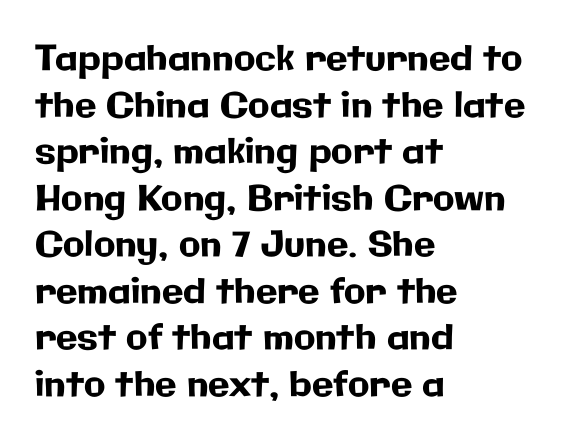
The image shows 35 px sans-serif type, upright; set left-aligned, normal line spacing (1.33x), normal letter spacing, not underlined; low stroke contrast and a medium x-height.
